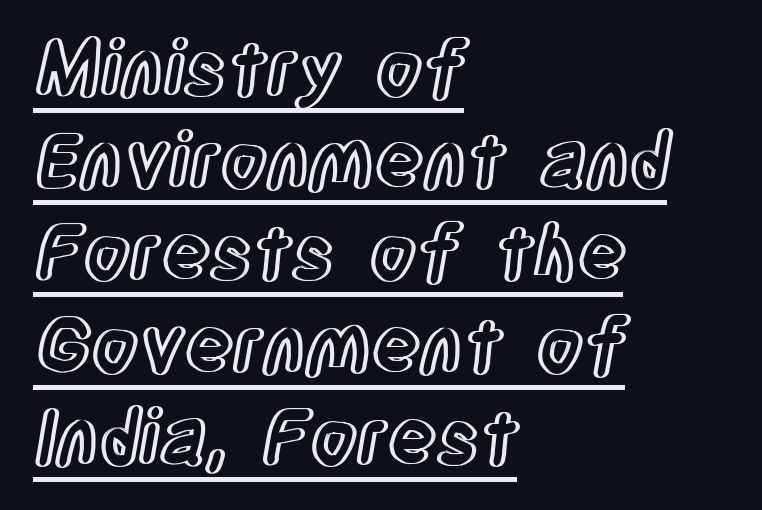
{"width": "condensed", "x_height": "large", "monospaced": "no", "underline": "yes", "align": "left", "line_spacing_ratio": 1.23, "letter_spacing": "normal", "letter_spacing_em": 0.0, "glyph_px": 75}
